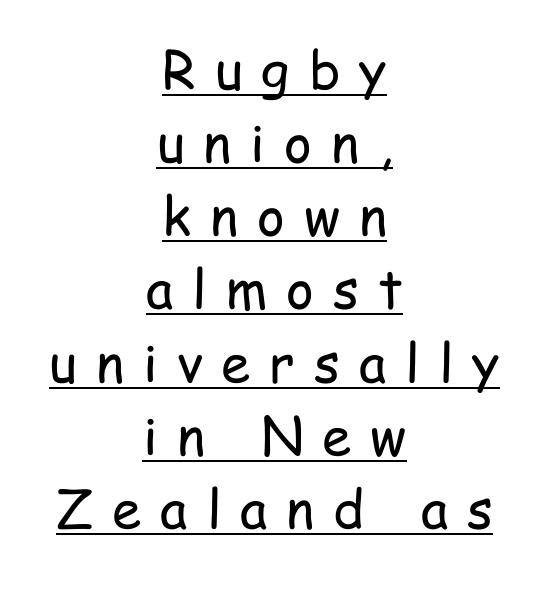
The axis of the letterforms is exactly vertical. Grotesque or geometric, the face here clearly has no serifs. Counters stay open thanks to moderate or lighter strokes. You could not count columns in this text — the font is proportionally spaced. The paragraph has two soft edges and a firm central axis. Every word sits above its own underline.
